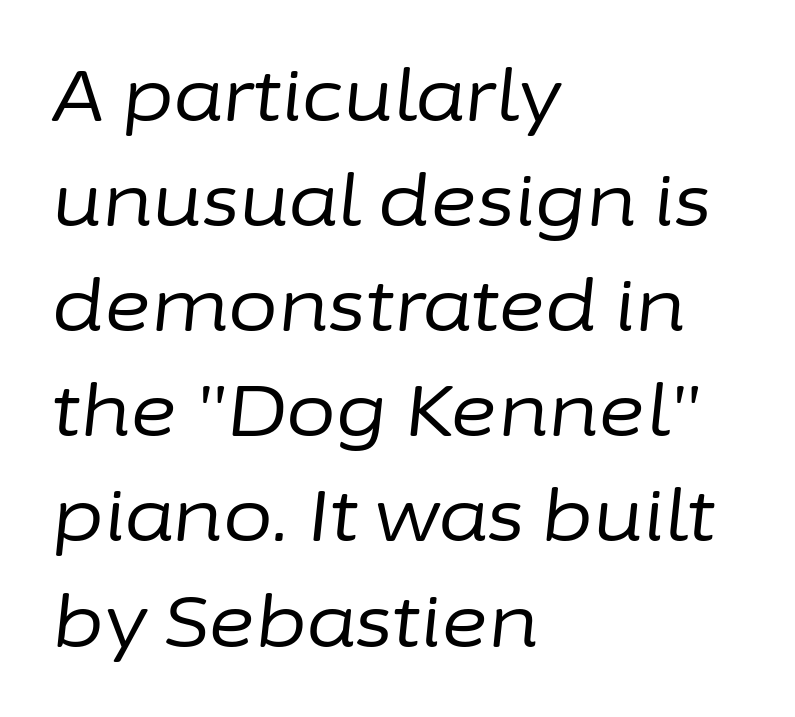
Q: Is the text bold? A: No.
Q: Is the text italic (slanted)? A: Yes, it leans right by about 6 degrees.
Q: Is the text underlined? A: No.
Q: How is the paragraph aligned? A: Left-aligned.
Q: Is the spacing between letters normal or unusually wide? A: Normal.
Q: Is the spacing between lines tight, normal or loose? A: Normal.
Q: Width (condensed, normal, or wide)? A: Normal.
Q: Stroke contrast? A: Low.
Q: x-height? A: Medium.
Q: Monospaced? A: No.
